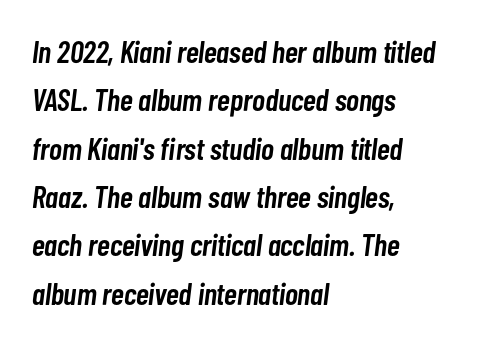
{"italic": "yes", "lean": "right", "slant_degrees": 7, "bold": "semi", "weight": "semibold", "width": "condensed", "stroke_contrast": "low", "x_height": "medium", "monospaced": "no", "underline": "no", "align": "left", "line_spacing": "normal", "line_spacing_ratio": 1.56, "letter_spacing": "normal", "letter_spacing_em": 0.0, "glyph_px": 31}
